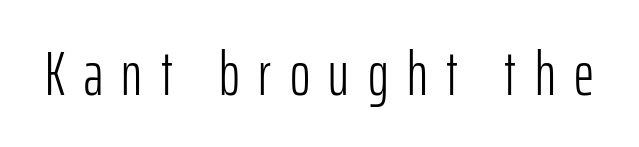
Nothing heavy about these letters — not bold at all. Each letter's strokes conclude bluntly, with no projecting serifs. Here the designer chose a conventional face with non-uniform glyph widths. The words here are not underlined. The axis of the letterforms is exactly vertical.
